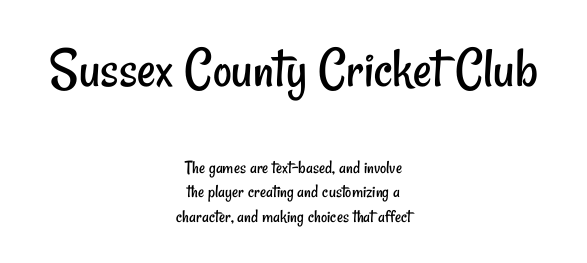
Q: Is the text bold? A: No.
Q: Is the typeface a serif or a sans-serif typeface? A: Sans-serif.
Q: Is the text underlined? A: No.
Q: How is the paragraph aligned? A: Centered.
Q: Is the spacing between letters normal or unusually wide? A: Normal.
Q: Is the spacing between lines tight, normal or loose? A: Normal.
Q: Which block of text is set in a larger size, the first (top) or the second (bottom)? A: The first (top) one.
Q: Width (condensed, normal, or wide)? A: Condensed.
Q: Stroke contrast? A: Low.
Q: x-height? A: Small.
Q: Monospaced? A: No.
